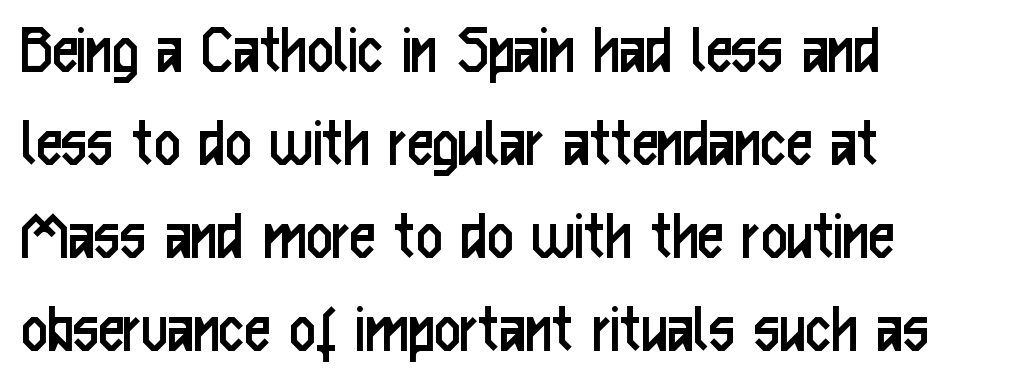
Q: Is the text bold? A: No.
Q: Is the text italic (slanted)? A: No, it is upright.
Q: Is the typeface a serif or a sans-serif typeface? A: Sans-serif.
Q: Is the text underlined? A: No.
Q: How is the paragraph aligned? A: Left-aligned.
Q: Is the spacing between letters normal or unusually wide? A: Normal.
Q: Is the spacing between lines tight, normal or loose? A: Normal.
Q: Width (condensed, normal, or wide)? A: Condensed.
Q: Stroke contrast? A: Low.
Q: x-height? A: Medium.
Q: Monospaced? A: No.
